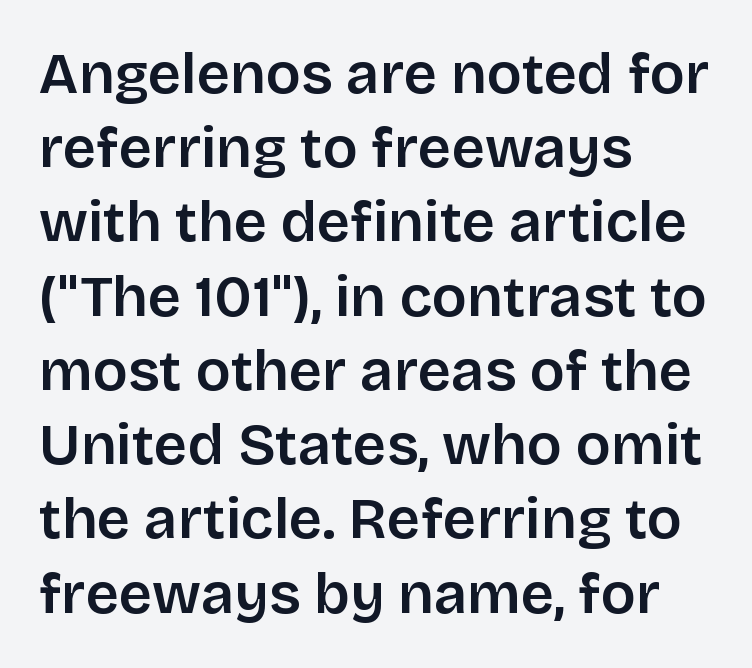
{"serif": "no", "italic": "no", "bold": "semi", "weight": "semibold", "width": "normal", "stroke_contrast": "low", "x_height": "large", "monospaced": "no", "underline": "no", "align": "left", "line_spacing": "normal", "line_spacing_ratio": 1.28, "letter_spacing": "normal", "letter_spacing_em": 0.0, "glyph_px": 58}
